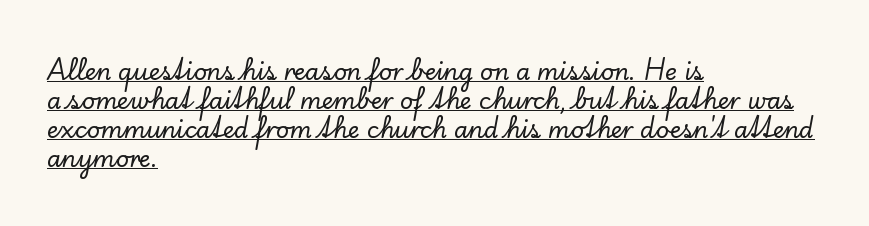
{"underline": "yes", "align": "left", "line_spacing": "normal", "line_spacing_ratio": 1.26, "letter_spacing": "normal", "letter_spacing_em": 0.0, "glyph_px": 23}
